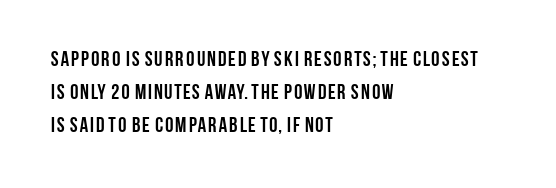
Weight check: bold — yes, fully. This rendering features lettering with no underline. This is the regular roman posture of the typeface. Is there much room between lines? A standard amount, neither cramped nor airy. No extra tracking has been applied to these lines. The rag falls on the right side of this text block.
